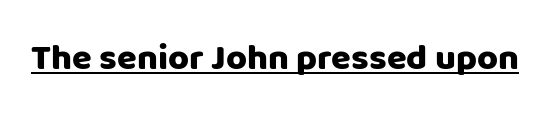
The image shows 36 px sans-serif type, upright; set normal letter spacing, underlined; low stroke contrast and a large x-height.
